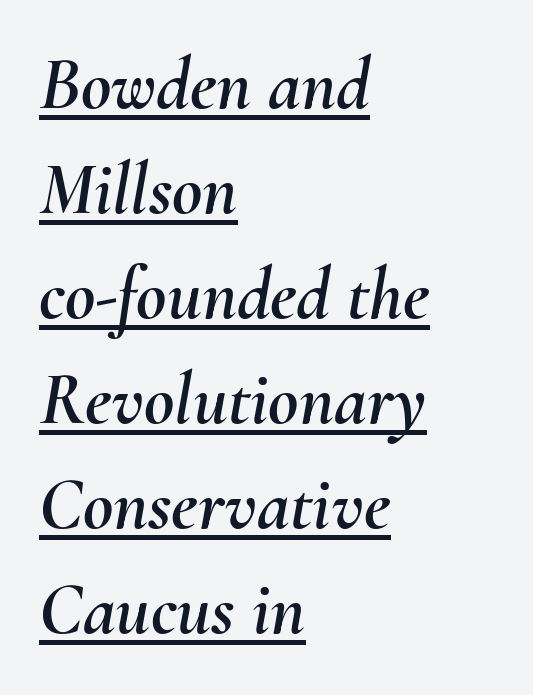
{"italic": "yes", "lean": "right", "slant_degrees": 10, "width": "normal", "stroke_contrast": "medium", "x_height": "small", "monospaced": "no", "underline": "yes", "align": "left", "line_spacing": "normal", "line_spacing_ratio": 1.42, "letter_spacing": "normal", "letter_spacing_em": 0.0, "glyph_px": 74}
